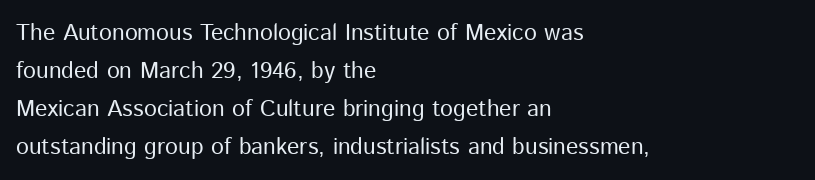
The image shows 23 px text type, upright; set left-aligned, normal line spacing (1.65x), normal letter spacing, not underlined.
